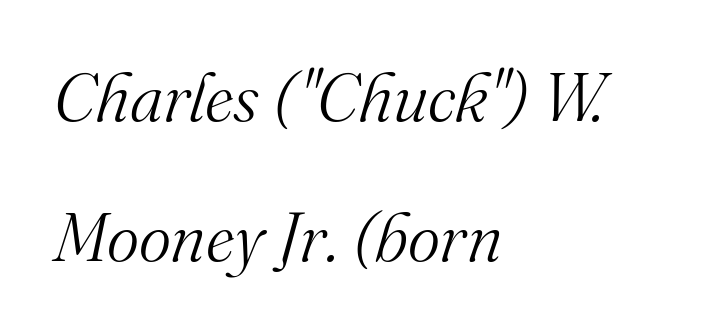
Q: Is the text bold? A: No.
Q: Is the text italic (slanted)? A: Yes, it leans right by about 16 degrees.
Q: Is the typeface a serif or a sans-serif typeface? A: Serif.
Q: Is the text underlined? A: No.
Q: How is the paragraph aligned? A: Left-aligned.
Q: Is the spacing between letters normal or unusually wide? A: Normal.
Q: Is the spacing between lines tight, normal or loose? A: Loose.
Q: Width (condensed, normal, or wide)? A: Normal.
Q: Stroke contrast? A: Medium.
Q: x-height? A: Small.
Q: Monospaced? A: No.
